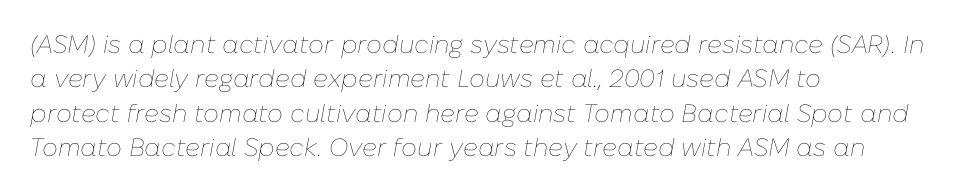
The image shows 25 px text type, italic (leaning right); set left-aligned, normal line spacing (1.38x), normal letter spacing, not underlined.
